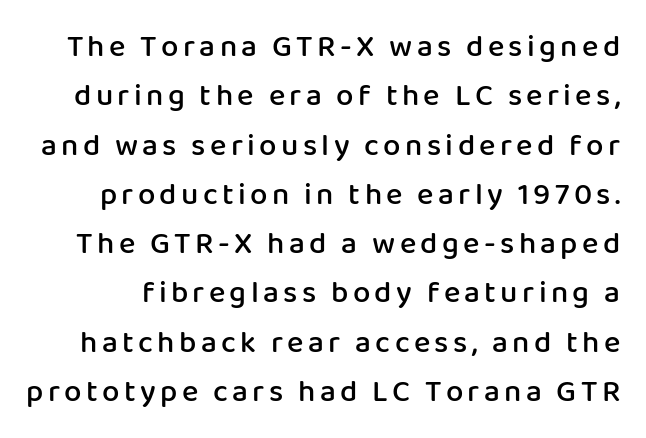
The typography opts for an upright posture over an oblique one. No feet cap the strokes, marking this as sans-serif type. The face used here is proportionally spaced, like ordinary book or web type. Vertically, the passage feels balanced, rows spaced as you'd expect.
